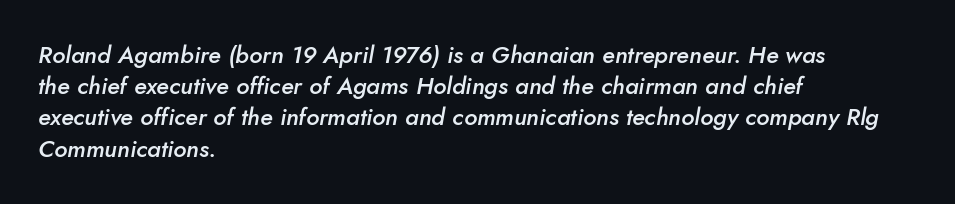
The image shows 24 px text type, italic (leaning right); set left-aligned, normal line spacing (1.3x), normal letter spacing, not underlined.
